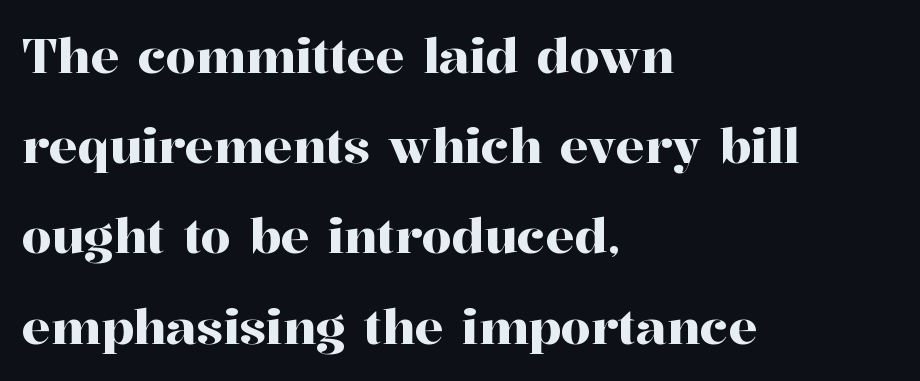
Q: Is the text italic (slanted)? A: No, it is upright.
Q: Is the typeface a serif or a sans-serif typeface? A: Serif.
Q: Is the text underlined? A: No.
Q: How is the paragraph aligned? A: Left-aligned.
Q: Is the spacing between letters normal or unusually wide? A: Normal.
Q: Width (condensed, normal, or wide)? A: Normal.
Q: Stroke contrast? A: High.
Q: x-height? A: Medium.
Q: Monospaced? A: No.
